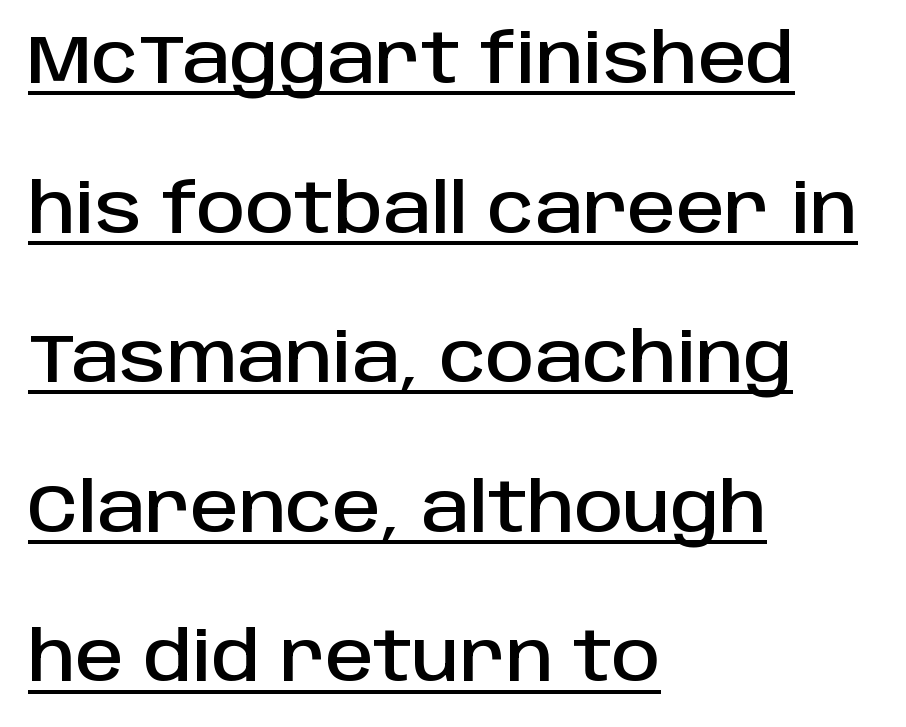
{"serif": "no", "italic": "no", "width": "normal", "stroke_contrast": "low", "x_height": "large", "monospaced": "no", "underline": "yes", "align": "left", "line_spacing": "loose", "line_spacing_ratio": 2.2, "letter_spacing": "normal", "letter_spacing_em": 0.0, "glyph_px": 68}
